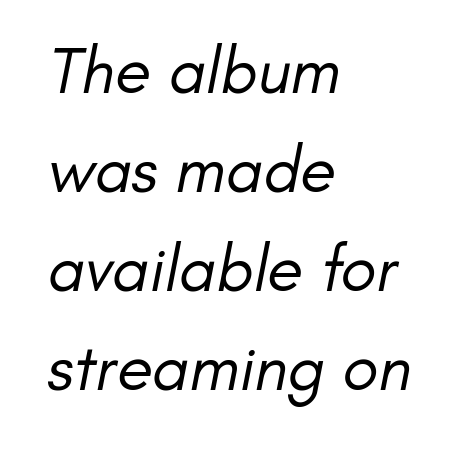
Q: Is the text bold? A: No.
Q: Is the typeface a serif or a sans-serif typeface? A: Sans-serif.
Q: Is the text underlined? A: No.
Q: How is the paragraph aligned? A: Left-aligned.
Q: Is the spacing between letters normal or unusually wide? A: Normal.
Q: Is the spacing between lines tight, normal or loose? A: Normal.
Q: Width (condensed, normal, or wide)? A: Normal.
Q: Stroke contrast? A: Low.
Q: x-height? A: Small.
Q: Monospaced? A: No.
